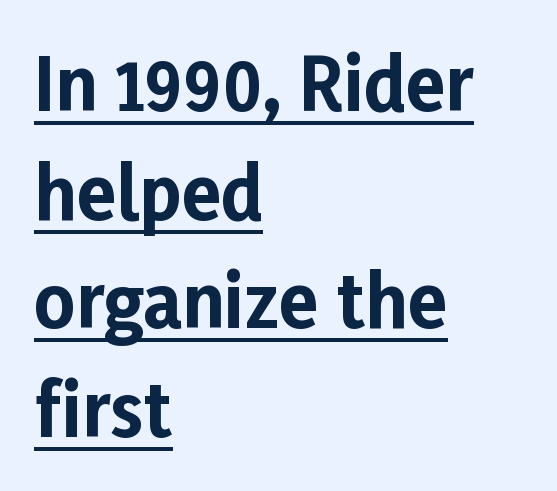
{"serif": "no", "italic": "no", "bold": "yes", "weight": "bold", "width": "normal", "stroke_contrast": "low", "x_height": "medium", "monospaced": "no", "underline": "yes", "align": "left", "line_spacing": "normal", "line_spacing_ratio": 1.51, "letter_spacing": "normal", "letter_spacing_em": 0.0, "glyph_px": 72}
